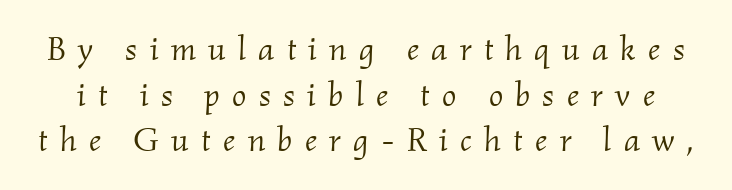
The image shows 34 px light serif type, italic (leaning right); set normal line spacing (1.34x), unusually wide letter spacing (+0.36 em), not underlined; medium stroke contrast and a small x-height.
